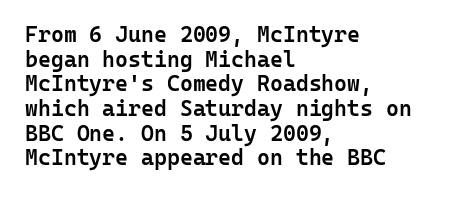
{"italic": "no", "bold": "semi", "underline": "no", "align": "left", "line_spacing": "tight", "line_spacing_ratio": 1.12, "letter_spacing": "normal", "letter_spacing_em": 0.0, "glyph_px": 22}
